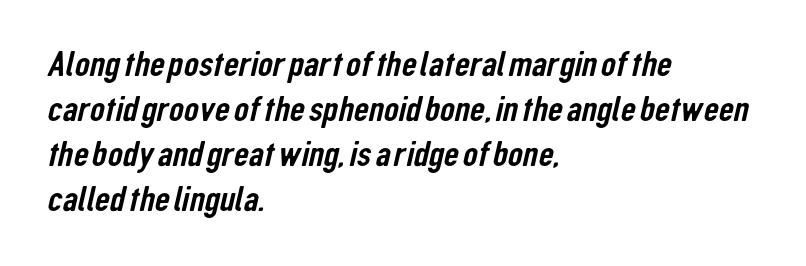
The gaps between neighbouring characters are ordinary and unremarkable. Classification — sans serif. A typesetter would call this proportional, since set widths differ per character. Short and long lines alike share a common starting point at left.
